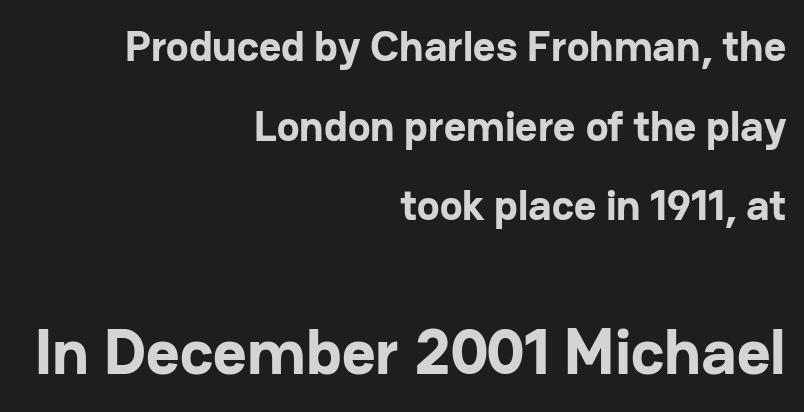
Nobody drew a line under any word here. Think of a printed novel: that variable character pitch is what you see here. Tracking here is standard; glyphs follow each other at the usual distance. Unlike italic type, these characters show no tilt at all.
